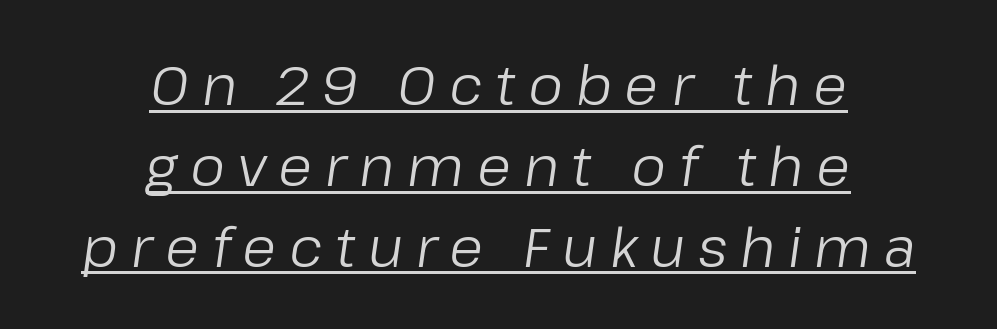
The image shows 55 px regular-weight type, italic (leaning right); set centered, normal line spacing (1.47x), unusually wide letter spacing (+0.23 em), underlined; low stroke contrast and a medium x-height.
